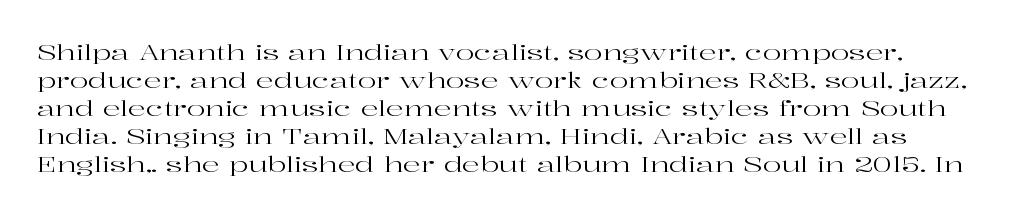
The image shows 22 px text type, upright; set normal line spacing (1.27x), normal letter spacing, not underlined.
